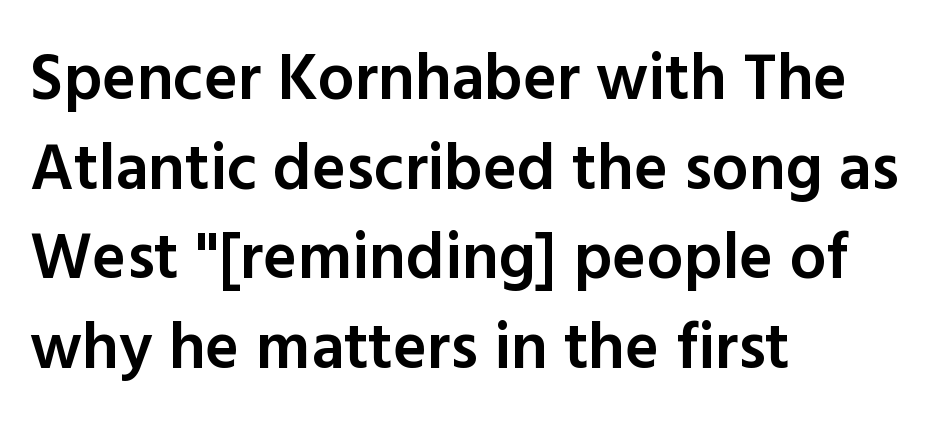
{"serif": "no", "italic": "no", "bold": "semi", "weight": "semibold", "width": "normal", "x_height": "medium", "monospaced": "no", "underline": "no", "align": "left", "line_spacing": "normal", "line_spacing_ratio": 1.38, "letter_spacing": "normal", "letter_spacing_em": 0.0, "glyph_px": 65}
